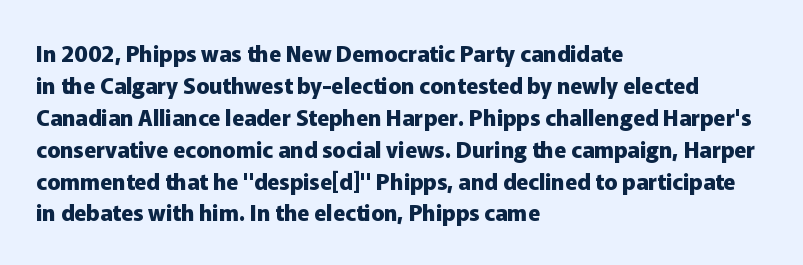
Q: Is the text bold? A: Yes.
Q: Is the text italic (slanted)? A: No, it is upright.
Q: Is the text underlined? A: No.
Q: How is the paragraph aligned? A: Left-aligned.
Q: Is the spacing between letters normal or unusually wide? A: Normal.
Q: Is the spacing between lines tight, normal or loose? A: Normal.
